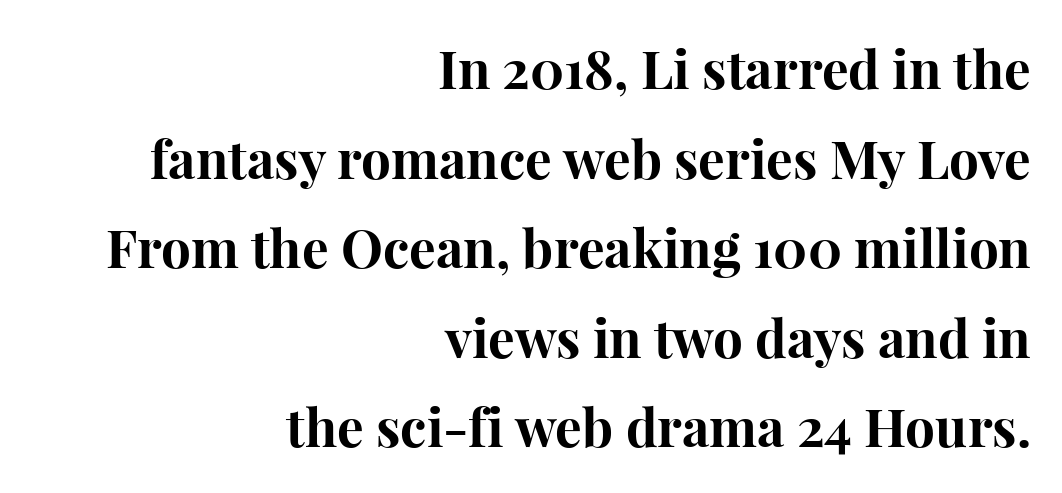
The image shows 53 px bold serif type, upright; set right-aligned, normal line spacing (1.69x), normal letter spacing, not underlined; high stroke contrast and a medium x-height.
